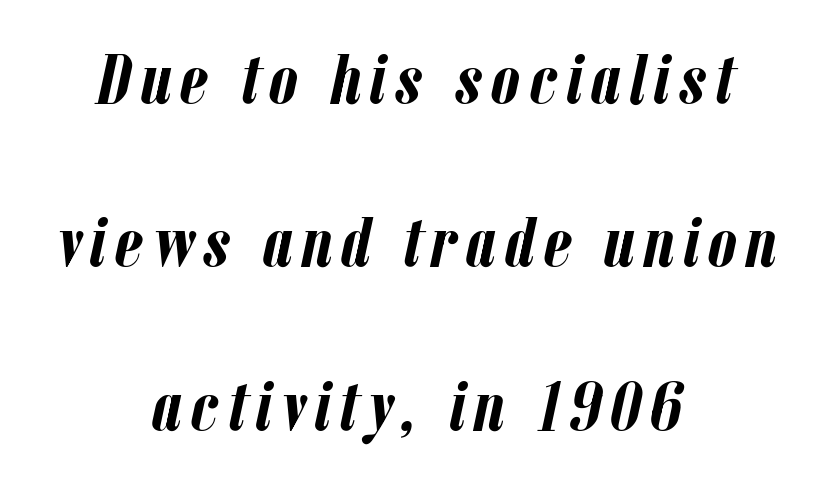
Short and long lines alike share a common midpoint. Is there much room between lines? Yes — plenty of vertical air separates them. Heft: maximum for text — a bold. Lines of text with bare space underneath.
